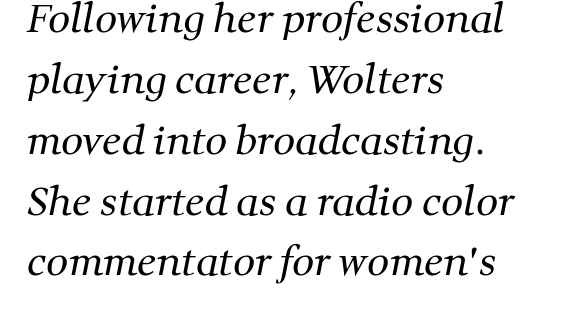
Q: Is the text bold? A: No.
Q: Is the typeface a serif or a sans-serif typeface? A: Serif.
Q: Is the text underlined? A: No.
Q: How is the paragraph aligned? A: Left-aligned.
Q: Is the spacing between letters normal or unusually wide? A: Normal.
Q: Is the spacing between lines tight, normal or loose? A: Normal.
Q: Width (condensed, normal, or wide)? A: Normal.
Q: Stroke contrast? A: Medium.
Q: x-height? A: Medium.
Q: Monospaced? A: No.
